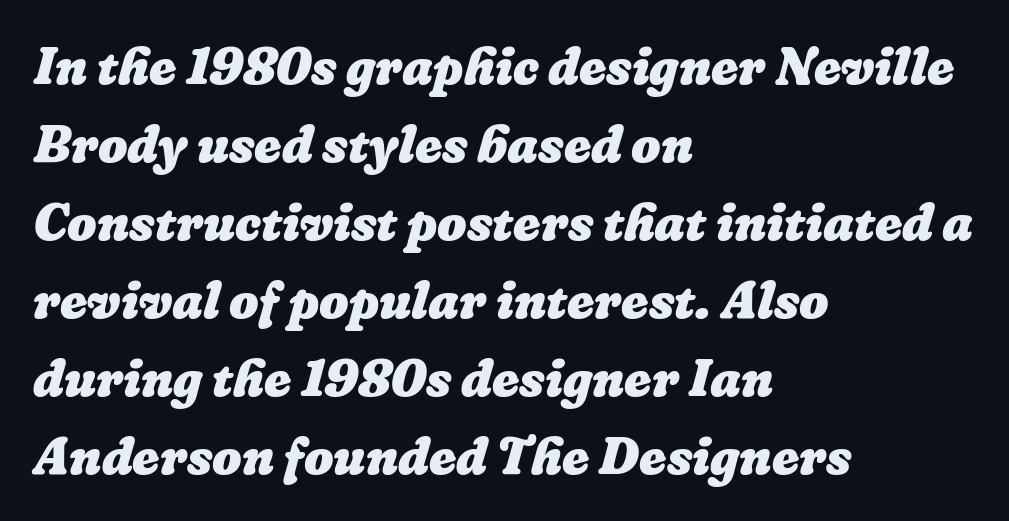
The image shows 52 px heavy type; set left-aligned, normal line spacing (1.5x), normal letter spacing, not underlined; low stroke contrast and a medium x-height.
